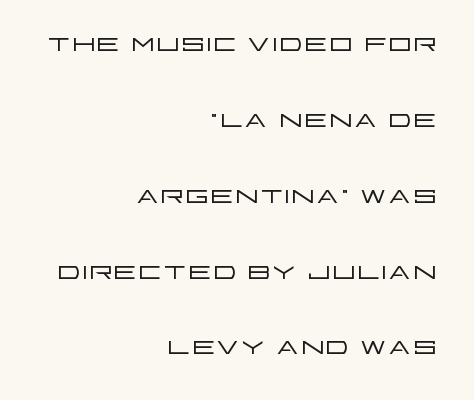
Q: Is the text bold? A: No.
Q: Is the text italic (slanted)? A: No, it is upright.
Q: Is the typeface a serif or a sans-serif typeface? A: Sans-serif.
Q: Is the text underlined? A: No.
Q: How is the paragraph aligned? A: Right-aligned.
Q: Is the spacing between letters normal or unusually wide? A: Normal.
Q: Is the spacing between lines tight, normal or loose? A: Loose.
Q: Width (condensed, normal, or wide)? A: Wide.
Q: Stroke contrast? A: Low.
Q: x-height? A: Large.
Q: Monospaced? A: No.
